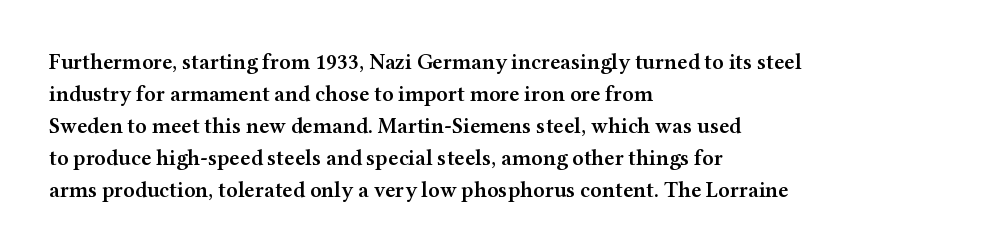
{"italic": "no", "bold": "semi", "underline": "no", "align": "left", "line_spacing": "normal", "line_spacing_ratio": 1.45, "letter_spacing": "normal", "letter_spacing_em": 0.0, "glyph_px": 22}
